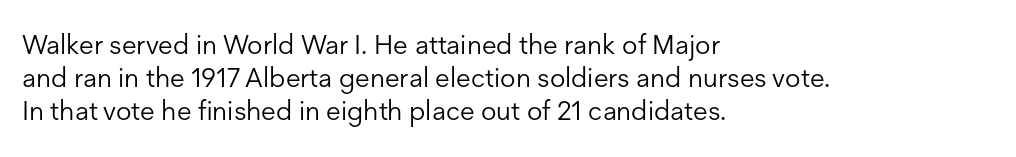
The type sits square on the baseline with zero lean. All the whitespace from short lines collects on the right. Students, note that the glyphs here touch the page at normal intervals. Weight class: somewhere from thin through regular. The foot of each line stays bare and open.
